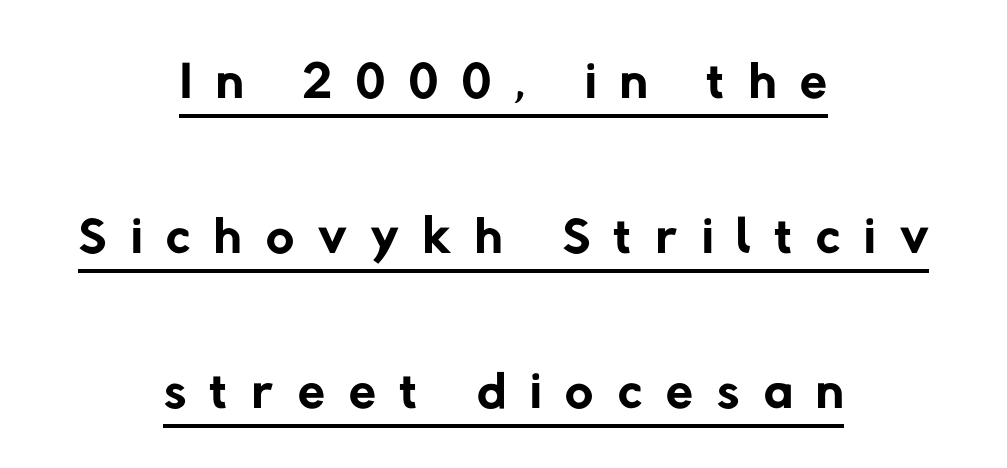
The image shows 78 px regular-weight sans-serif type; set centered, loose line spacing (1.99x), unusually wide letter spacing (+0.31 em), underlined; low stroke contrast and a medium x-height.
